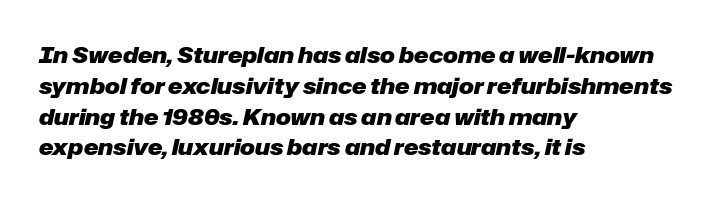
{"italic": "yes", "lean": "right", "slant_degrees": 12, "bold": "yes", "underline": "no", "align": "left", "line_spacing": "normal", "line_spacing_ratio": 1.4, "letter_spacing": "normal", "letter_spacing_em": 0.0, "glyph_px": 22}
